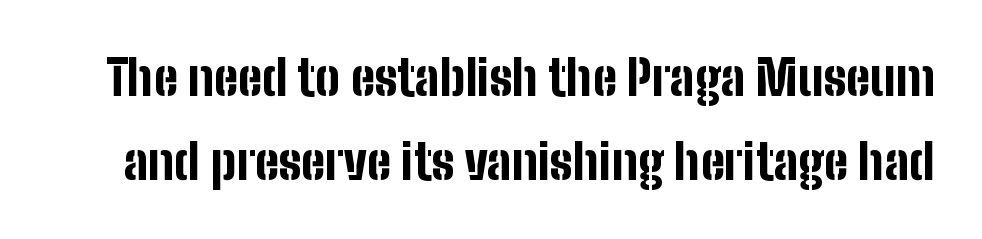
{"serif": "no", "italic": "no", "bold": "yes", "weight": "bold", "width": "condensed", "stroke_contrast": "low", "x_height": "medium", "monospaced": "no", "underline": "no", "line_spacing_ratio": 1.72, "letter_spacing": "normal", "letter_spacing_em": 0.0, "glyph_px": 49}
